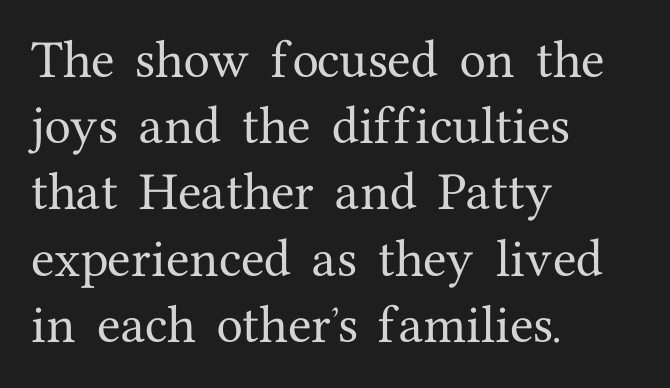
{"serif": "yes", "italic": "no", "width": "normal", "stroke_contrast": "medium", "x_height": "medium", "monospaced": "no", "underline": "no", "align": "left", "line_spacing": "normal", "line_spacing_ratio": 1.54, "letter_spacing": "normal", "letter_spacing_em": 0.0, "glyph_px": 43}
